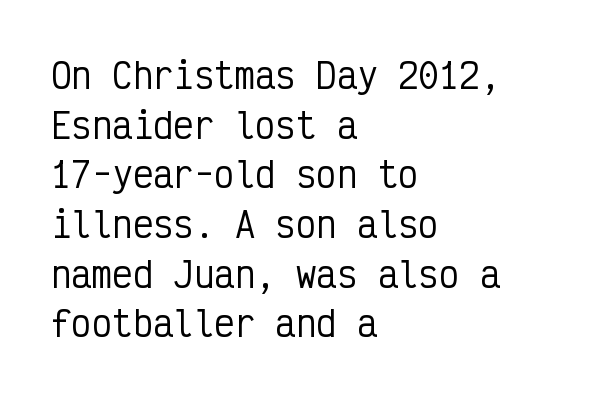
The typesetter chose a ragged-right arrangement here. The passage shown has conventional tracking throughout. Anything drawn beneath the words? Only blank space. Here the designer chose a console-style face with uniform glyph widths. Serif or sans? Sans — the stroke terminals are bare.
